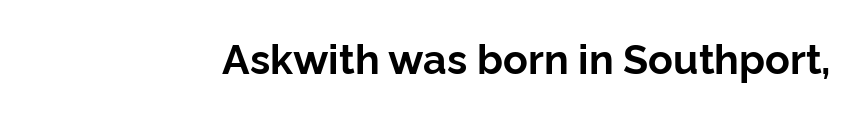
Q: Is the text bold? A: Yes.
Q: Is the text italic (slanted)? A: No, it is upright.
Q: Is the typeface a serif or a sans-serif typeface? A: Sans-serif.
Q: Is the text underlined? A: No.
Q: Is the spacing between letters normal or unusually wide? A: Normal.
Q: Width (condensed, normal, or wide)? A: Normal.
Q: Stroke contrast? A: Low.
Q: x-height? A: Medium.
Q: Monospaced? A: No.
